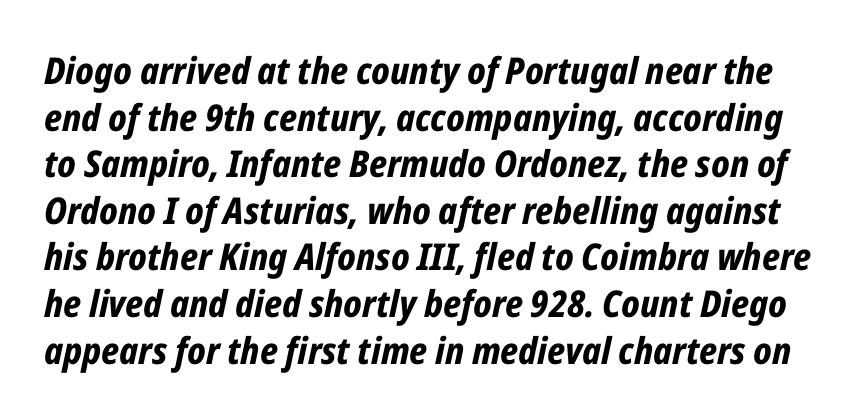
Q: Is the text bold? A: Yes.
Q: Is the text italic (slanted)? A: Yes, it leans right by about 12 degrees.
Q: Is the text underlined? A: No.
Q: Is the spacing between letters normal or unusually wide? A: Normal.
Q: Is the spacing between lines tight, normal or loose? A: Normal.
Q: Width (condensed, normal, or wide)? A: Condensed.
Q: Stroke contrast? A: Low.
Q: x-height? A: Medium.
Q: Monospaced? A: No.
